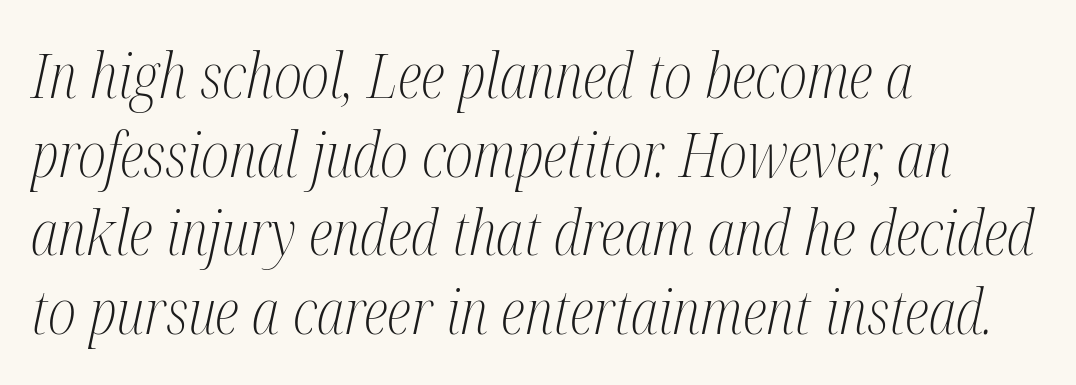
Stem width sits at or under what a default text font uses. Descenders hang freely into open space. Compared with typical paragraphs, the rows here are spaced about the same. Emphasis-style slanted type is in use. Little horizontal feet cap the strokes, marking this as serif type. The paragraph has a hard left edge and a soft right edge.
